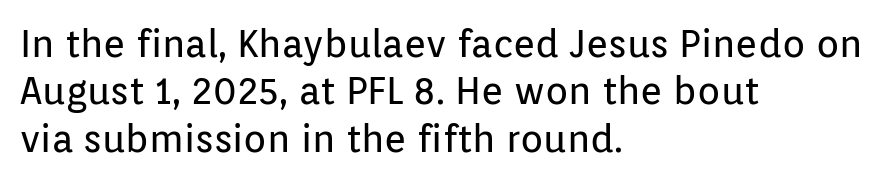
The space directly below the letters is spotless. The lines sit at an ordinary, default distance from one another. The passage shown is typed in a proportional face where columns would drift. Each stroke keeps to a modest, everyday thickness or less. Examine the stroke ends and you'll find no serifs.
